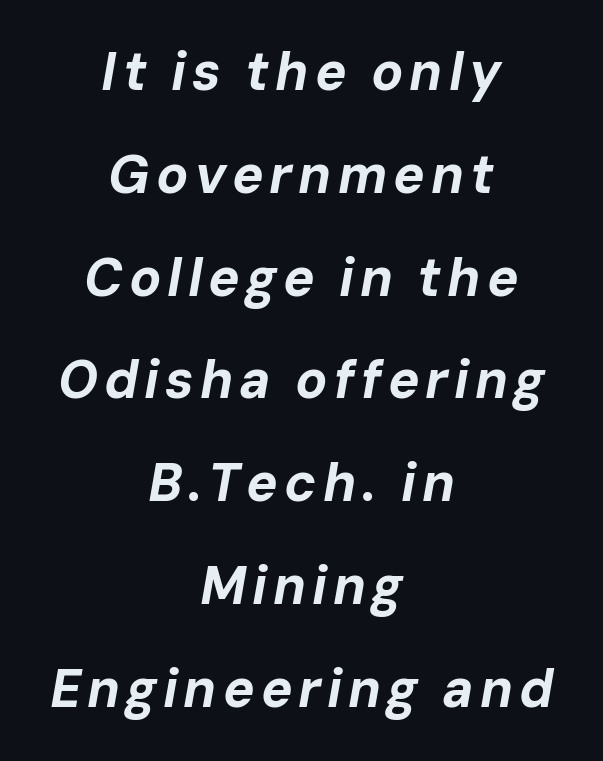
The passage shown stacks its lines with a broad gap. Heavy, bold letterforms. The whole block is typeset with a tilt. Each letter keeps its own natural width here, so spacing adapts to shape. Check the space under the baseline: it is left empty.
